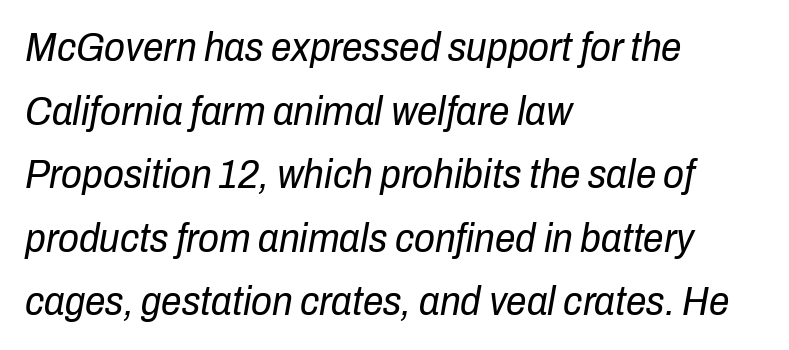
{"italic": "yes", "lean": "right", "slant_degrees": 10, "bold": "no", "weight": "regular", "width": "condensed", "stroke_contrast": "low", "x_height": "medium", "monospaced": "no", "underline": "no", "align": "left", "line_spacing": "normal", "line_spacing_ratio": 1.55, "letter_spacing": "normal", "letter_spacing_em": 0.0, "glyph_px": 41}
